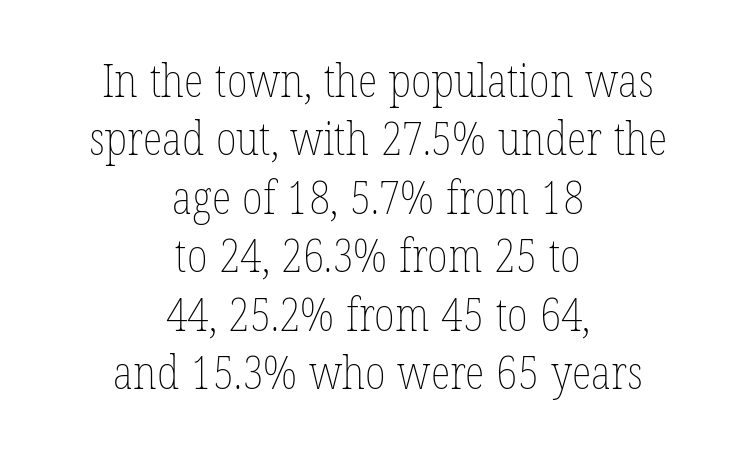
{"italic": "no", "bold": "no", "weight": "thin", "width": "condensed", "stroke_contrast": "low", "x_height": "medium", "monospaced": "no", "underline": "no", "align": "center", "line_spacing": "normal", "line_spacing_ratio": 1.27, "letter_spacing": "normal", "letter_spacing_em": 0.0, "glyph_px": 46}
